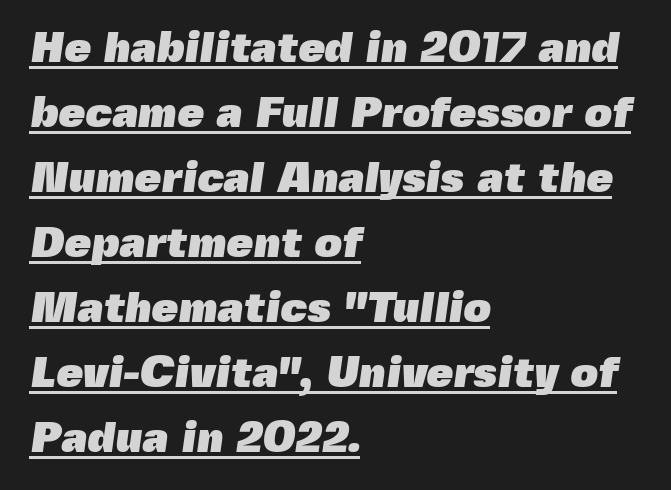
{"serif": "no", "bold": "yes", "weight": "heavy", "width": "normal", "x_height": "medium", "monospaced": "no", "underline": "yes", "align": "left", "line_spacing": "normal", "line_spacing_ratio": 1.51, "letter_spacing": "normal", "letter_spacing_em": 0.0, "glyph_px": 43}
